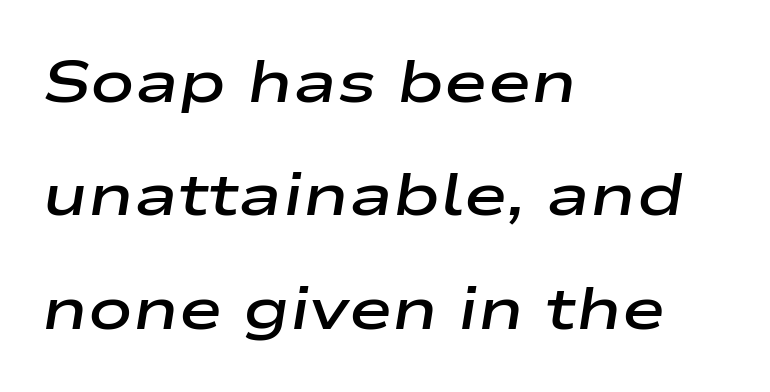
This is moderately heavy type, rendered in semibold. The words here are not underlined. If you drew a line through each stem, it would be angled. Proportional: the letters do not fall into vertical columns.
